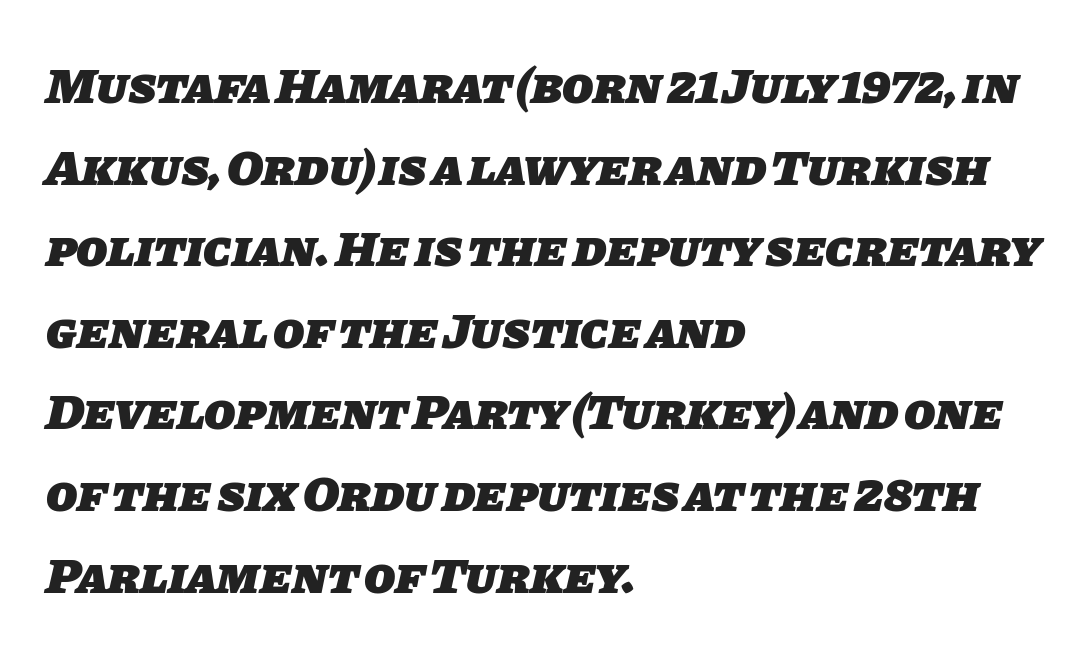
Q: Is the text bold? A: Yes.
Q: Is the typeface a serif or a sans-serif typeface? A: Serif.
Q: Is the text underlined? A: No.
Q: How is the paragraph aligned? A: Left-aligned.
Q: Is the spacing between letters normal or unusually wide? A: Normal.
Q: Is the spacing between lines tight, normal or loose? A: Normal.
Q: Width (condensed, normal, or wide)? A: Normal.
Q: Stroke contrast? A: Low.
Q: x-height? A: Large.
Q: Monospaced? A: No.
